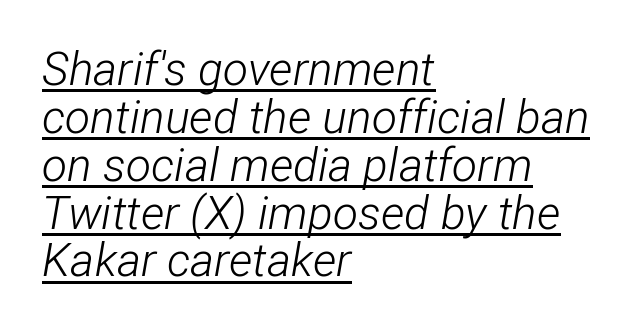
Caption: lettering with a line underneath. The designer dialed line spacing down below the default. Letters have the restrained weight of plain body copy at most. Looks like regular typesetting: each glyph gets only the width it needs. What stands out about the letter spacing? Nothing — it is the standard amount. The lines are quadded left.
